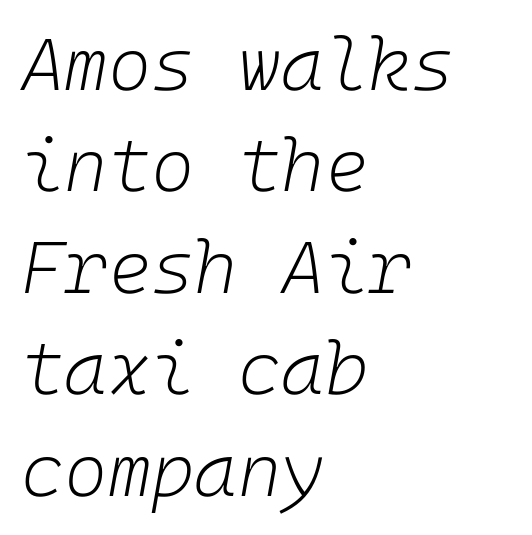
Casual observation: everything's shoved over to the left. Stroke thickness stays within the range of a standard reading face or lighter. The letters are slanted; this is an italic face. You could call the tracking neutral — neither tight nor loose. Clear beneath every line of the passage. The lines sit at an ordinary, default distance from one another.
